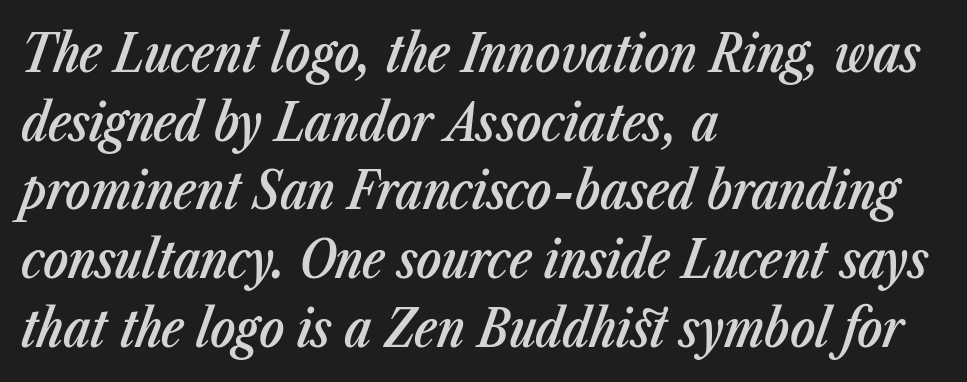
Q: Is the text bold? A: Semi-bold.
Q: Is the text italic (slanted)? A: Yes, it leans right by about 23 degrees.
Q: Is the text underlined? A: No.
Q: How is the paragraph aligned? A: Left-aligned.
Q: Is the spacing between letters normal or unusually wide? A: Normal.
Q: Is the spacing between lines tight, normal or loose? A: Normal.
Q: Width (condensed, normal, or wide)? A: Condensed.
Q: Stroke contrast? A: Low.
Q: x-height? A: Medium.
Q: Monospaced? A: No.
